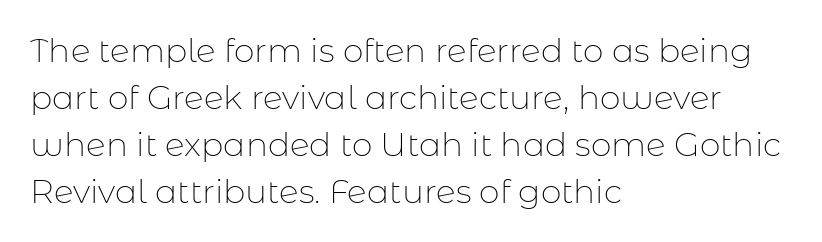
Q: Is the text bold? A: No.
Q: Is the text italic (slanted)? A: No, it is upright.
Q: Is the typeface a serif or a sans-serif typeface? A: Sans-serif.
Q: Is the text underlined? A: No.
Q: How is the paragraph aligned? A: Left-aligned.
Q: Is the spacing between letters normal or unusually wide? A: Normal.
Q: Is the spacing between lines tight, normal or loose? A: Normal.
Q: Width (condensed, normal, or wide)? A: Normal.
Q: Stroke contrast? A: Low.
Q: x-height? A: Medium.
Q: Monospaced? A: No.
